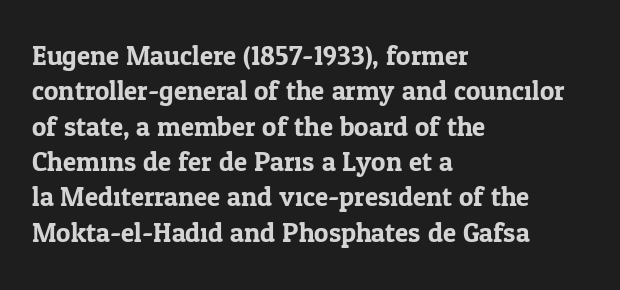
{"italic": "no", "underline": "no", "align": "left", "line_spacing": "normal", "line_spacing_ratio": 1.31, "letter_spacing": "normal", "letter_spacing_em": 0.0, "glyph_px": 27}
